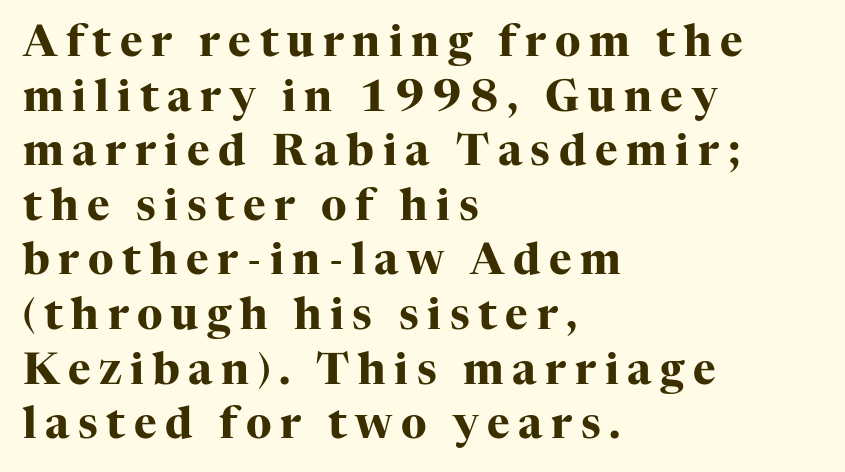
{"serif": "yes", "italic": "no", "bold": "yes", "weight": "heavy", "width": "normal", "stroke_contrast": "high", "x_height": "medium", "monospaced": "no", "underline": "no", "align": "left", "line_spacing": "normal", "line_spacing_ratio": 1.27, "letter_spacing": "wide", "letter_spacing_em": 0.2, "glyph_px": 43}
